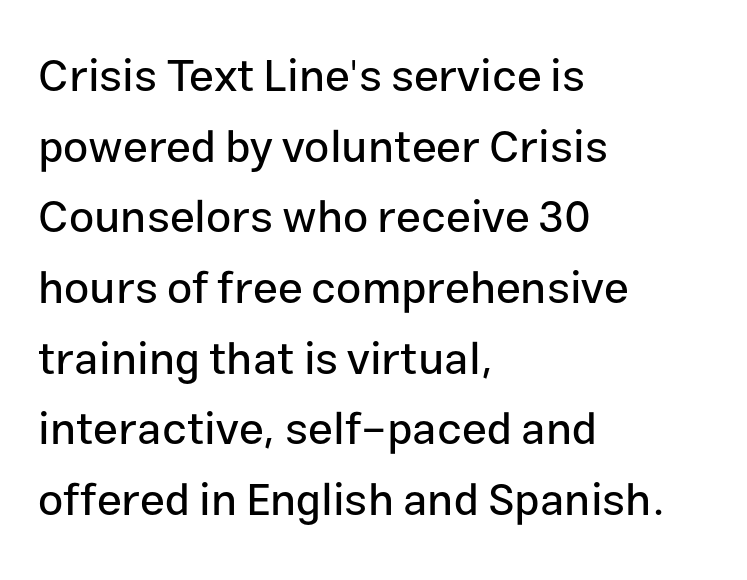
Q: Is the text italic (slanted)? A: No, it is upright.
Q: Is the typeface a serif or a sans-serif typeface? A: Sans-serif.
Q: Is the text underlined? A: No.
Q: How is the paragraph aligned? A: Left-aligned.
Q: Is the spacing between letters normal or unusually wide? A: Normal.
Q: Is the spacing between lines tight, normal or loose? A: Normal.
Q: Width (condensed, normal, or wide)? A: Normal.
Q: Stroke contrast? A: Low.
Q: x-height? A: Medium.
Q: Monospaced? A: No.
